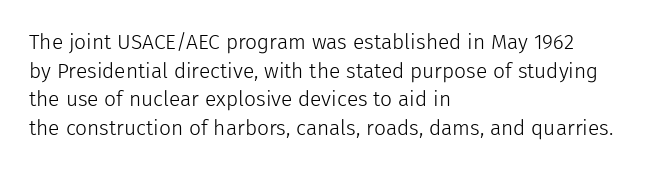
Line beginnings align vertically; line endings do not. Whoever set this chose a conventional vertical rhythm. Stroke mass is kept to a normal reading level or below. Nobody touched the tracking dial on this one.
